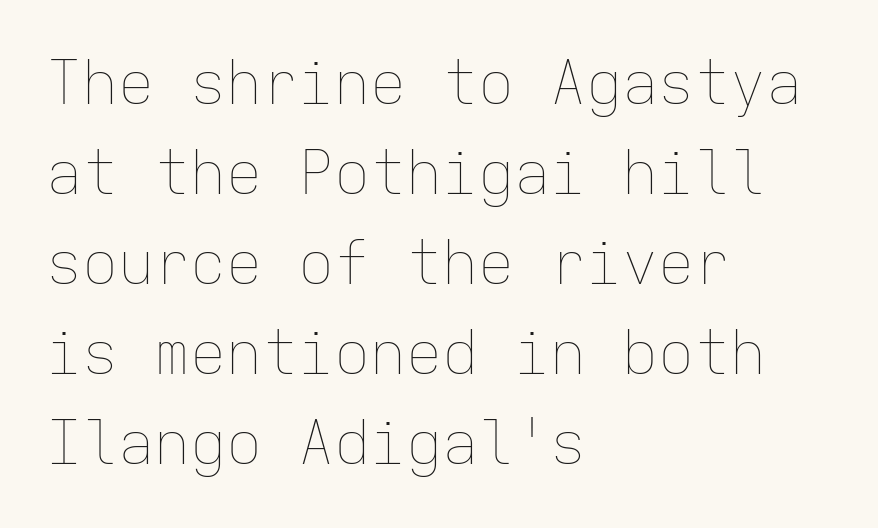
{"italic": "no", "bold": "no", "weight": "thin", "width": "normal", "stroke_contrast": "low", "x_height": "medium", "monospaced": "yes", "underline": "no", "align": "left", "line_spacing": "normal", "line_spacing_ratio": 1.5, "letter_spacing": "normal", "letter_spacing_em": 0.0, "glyph_px": 60}
